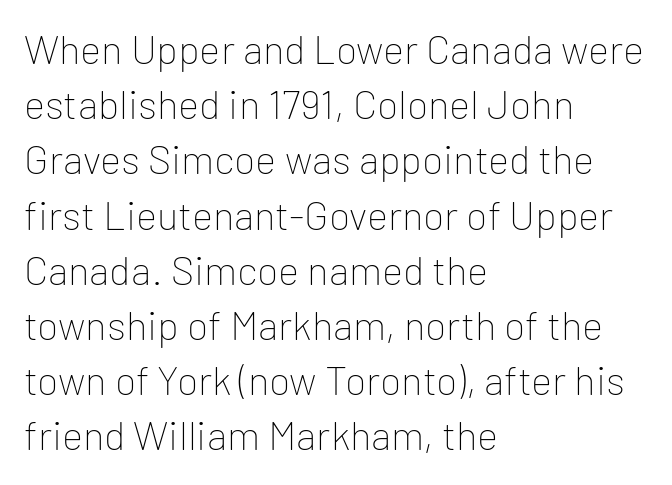
Q: Is the text bold? A: No.
Q: Is the text italic (slanted)? A: No, it is upright.
Q: Is the typeface a serif or a sans-serif typeface? A: Sans-serif.
Q: Is the text underlined? A: No.
Q: How is the paragraph aligned? A: Left-aligned.
Q: Is the spacing between letters normal or unusually wide? A: Normal.
Q: Is the spacing between lines tight, normal or loose? A: Normal.
Q: Width (condensed, normal, or wide)? A: Normal.
Q: Stroke contrast? A: Low.
Q: x-height? A: Medium.
Q: Monospaced? A: No.
